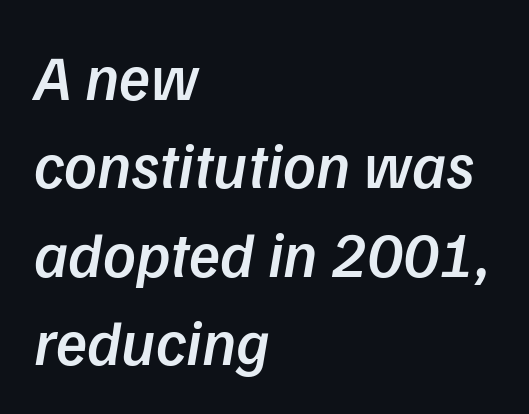
The image shows 64 px semibold sans-serif type; set left-aligned, normal line spacing (1.38x), normal letter spacing, not underlined; low stroke contrast and a medium x-height.
